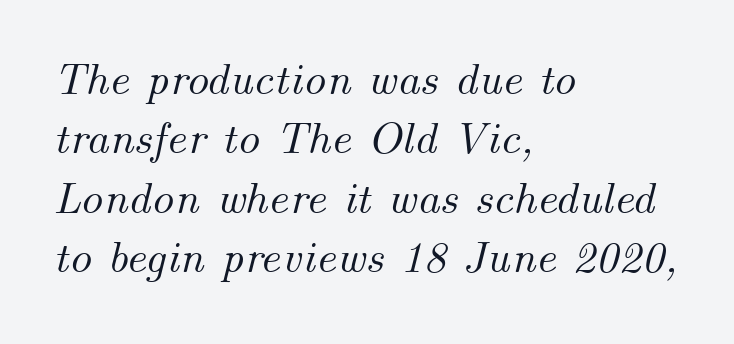
Q: Is the text italic (slanted)? A: Yes, it leans right by about 14 degrees.
Q: Is the text underlined? A: No.
Q: How is the paragraph aligned? A: Left-aligned.
Q: Is the spacing between letters normal or unusually wide? A: Normal.
Q: Is the spacing between lines tight, normal or loose? A: Normal.
Q: Width (condensed, normal, or wide)? A: Normal.
Q: Stroke contrast? A: Medium.
Q: x-height? A: Small.
Q: Monospaced? A: No.
